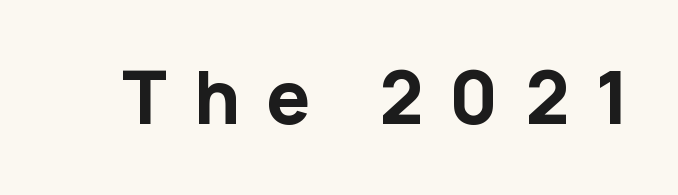
The image shows 70 px bold sans-serif type, upright; set unusually wide letter spacing (+0.38 em), not underlined; low stroke contrast and a medium x-height.
